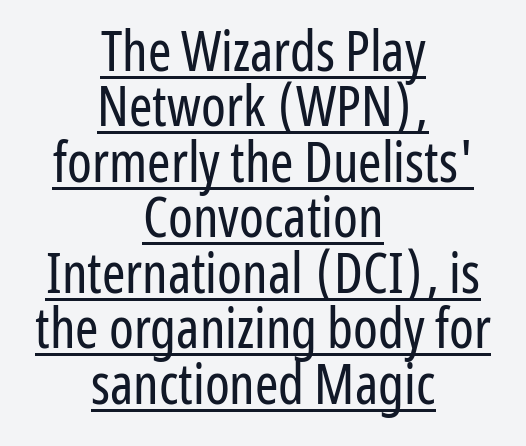
Q: Is the text bold? A: No.
Q: Is the text italic (slanted)? A: No, it is upright.
Q: Is the typeface a serif or a sans-serif typeface? A: Sans-serif.
Q: Is the text underlined? A: Yes.
Q: How is the paragraph aligned? A: Centered.
Q: Is the spacing between letters normal or unusually wide? A: Normal.
Q: Is the spacing between lines tight, normal or loose? A: Tight.
Q: Width (condensed, normal, or wide)? A: Condensed.
Q: Stroke contrast? A: Low.
Q: x-height? A: Medium.
Q: Monospaced? A: No.
